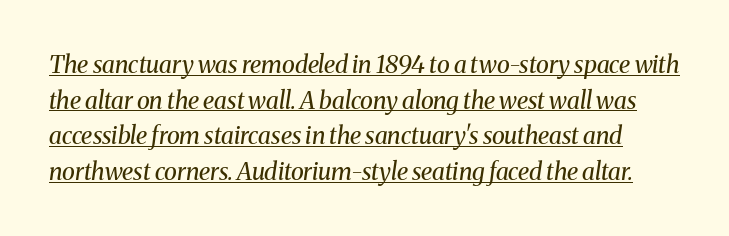
Q: Is the text bold? A: No.
Q: Is the text italic (slanted)? A: Yes, it leans right by about 8 degrees.
Q: Is the text underlined? A: Yes.
Q: Is the spacing between letters normal or unusually wide? A: Normal.
Q: Is the spacing between lines tight, normal or loose? A: Normal.
